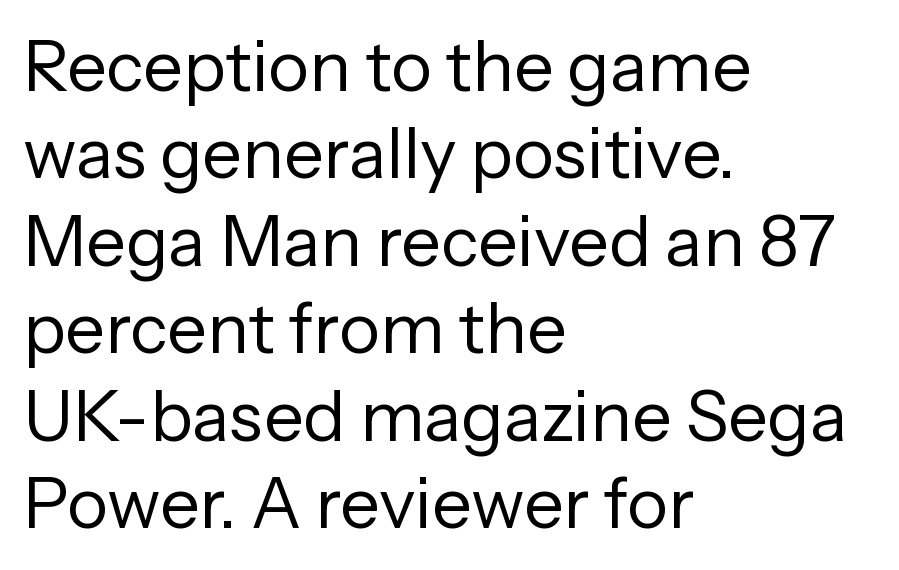
The image shows 70 px regular-weight sans-serif type, upright; set left-aligned, normal line spacing (1.25x), normal letter spacing, not underlined; low stroke contrast and a medium x-height.
